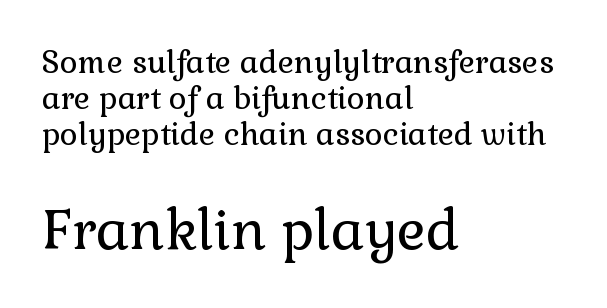
Q: Is the text bold? A: No.
Q: Is the text italic (slanted)? A: No, it is upright.
Q: Is the typeface a serif or a sans-serif typeface? A: Serif.
Q: Is the text underlined? A: No.
Q: How is the paragraph aligned? A: Left-aligned.
Q: Is the spacing between letters normal or unusually wide? A: Normal.
Q: Which block of text is set in a larger size, the first (top) or the second (bottom)? A: The second (bottom) one.
Q: Width (condensed, normal, or wide)? A: Normal.
Q: x-height? A: Medium.
Q: Monospaced? A: No.
